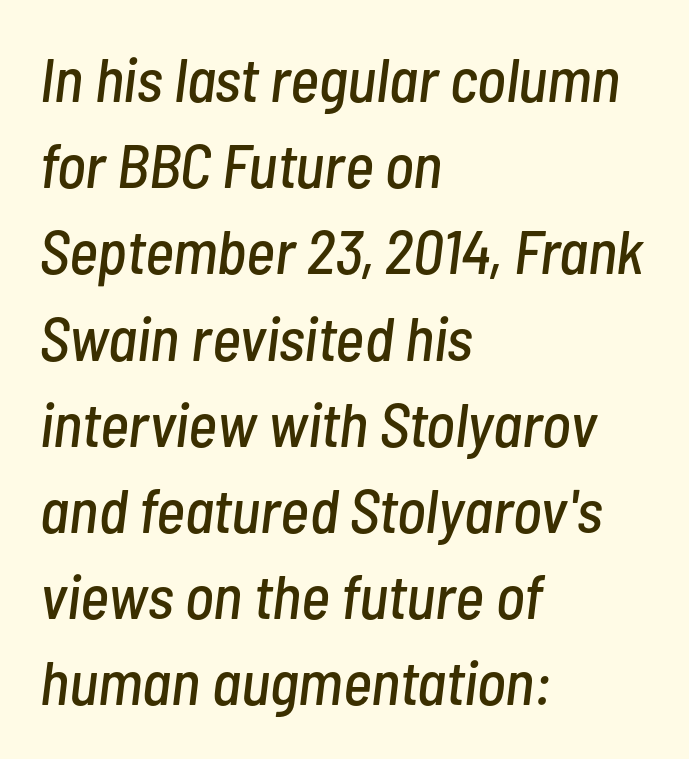
The image shows 62 px condensed type, italic (leaning right); set left-aligned, normal line spacing (1.39x), normal letter spacing, not underlined; low stroke contrast and a medium x-height.
